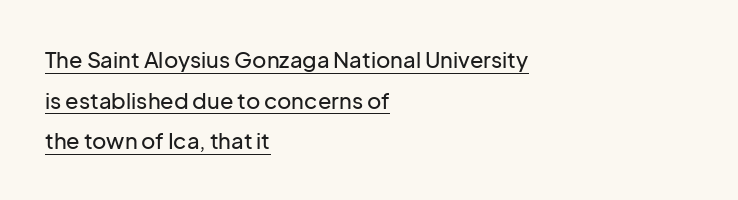
{"italic": "no", "underline": "yes", "align": "left", "line_spacing_ratio": 1.85, "letter_spacing": "normal", "letter_spacing_em": 0.0, "glyph_px": 22}
